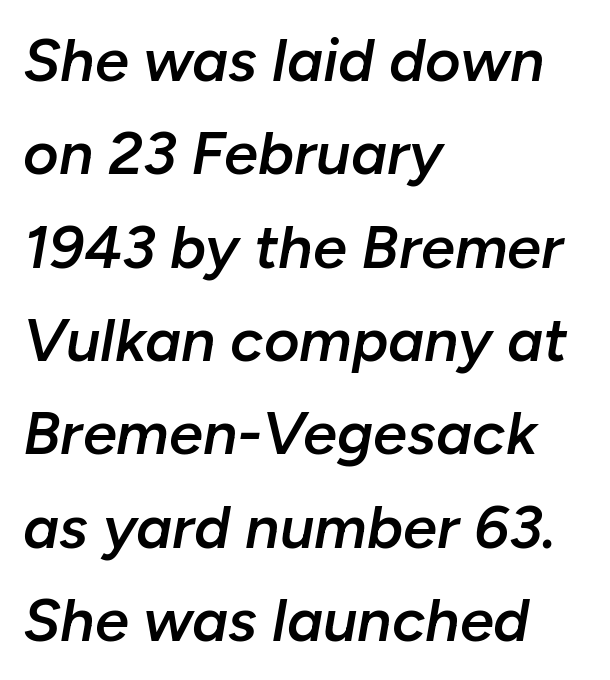
You can tell it's italic because the verticals aren't actually vertical. Each word holds together tightly as a unit, with standard inter-letter gaps. Clear beneath every line of the passage. Does the leading feel generous? No, just average.
